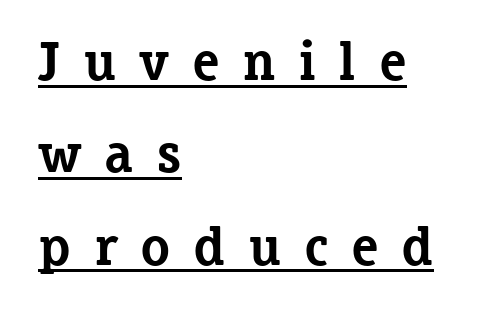
{"serif": "yes", "italic": "no", "bold": "yes", "weight": "bold", "width": "normal", "stroke_contrast": "low", "x_height": "medium", "monospaced": "no", "underline": "yes", "align": "left", "line_spacing": "normal", "line_spacing_ratio": 1.68, "letter_spacing": "wide", "letter_spacing_em": 0.41, "glyph_px": 55}
